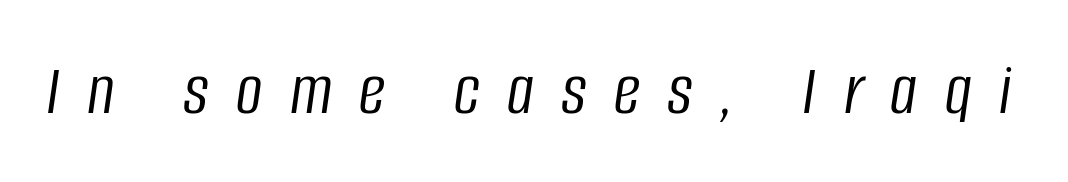
{"italic": "yes", "lean": "right", "slant_degrees": 8, "bold": "no", "weight": "light", "width": "condensed", "stroke_contrast": "low", "x_height": "large", "monospaced": "no", "underline": "no", "letter_spacing": "wide", "letter_spacing_em": 0.37, "glyph_px": 74}
